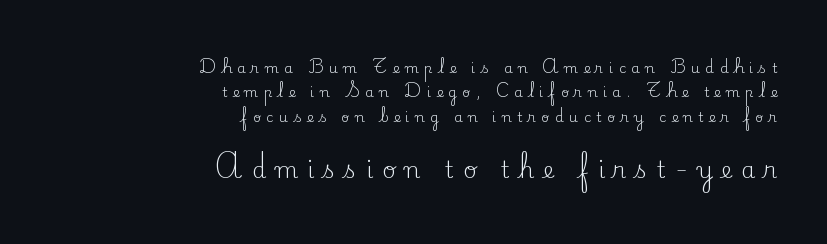
{"italic": "no", "bold": "no", "underline": "no", "align": "right", "line_spacing_ratio": 1.74, "letter_spacing": "wide", "letter_spacing_em": 0.39, "larger_block": "second", "size_ratio": 1.64, "glyph_px": 23}
